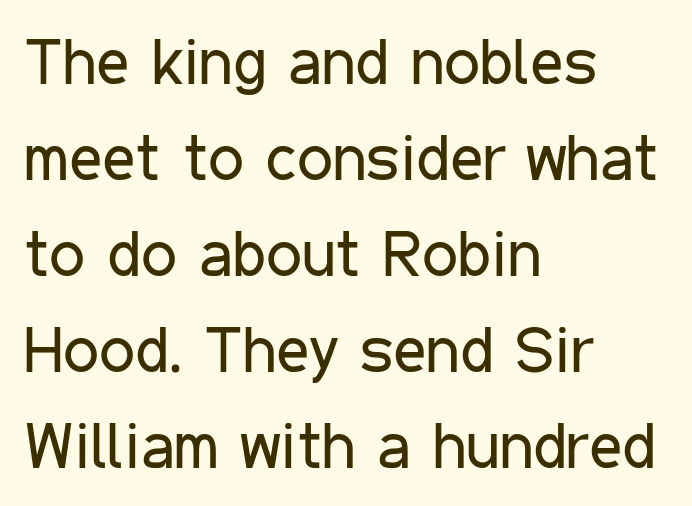
Q: Is the text bold? A: No.
Q: Is the text italic (slanted)? A: No, it is upright.
Q: Is the typeface a serif or a sans-serif typeface? A: Sans-serif.
Q: Is the text underlined? A: No.
Q: How is the paragraph aligned? A: Left-aligned.
Q: Is the spacing between letters normal or unusually wide? A: Normal.
Q: Is the spacing between lines tight, normal or loose? A: Normal.
Q: Width (condensed, normal, or wide)? A: Condensed.
Q: Stroke contrast? A: Low.
Q: x-height? A: Medium.
Q: Monospaced? A: No.
